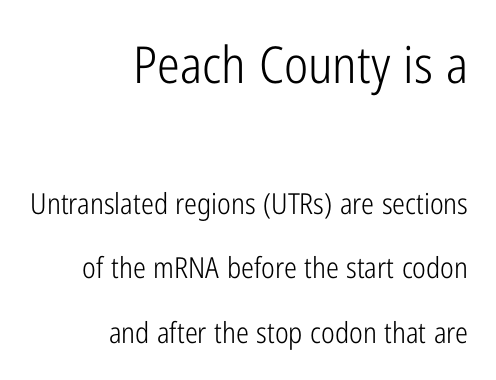
The image shows 51 px light, condensed sans-serif type, upright; set right-aligned, loose line spacing (2.23x), normal letter spacing, not underlined; the first (top) block is 1.76x larger; low stroke contrast and a medium x-height.
